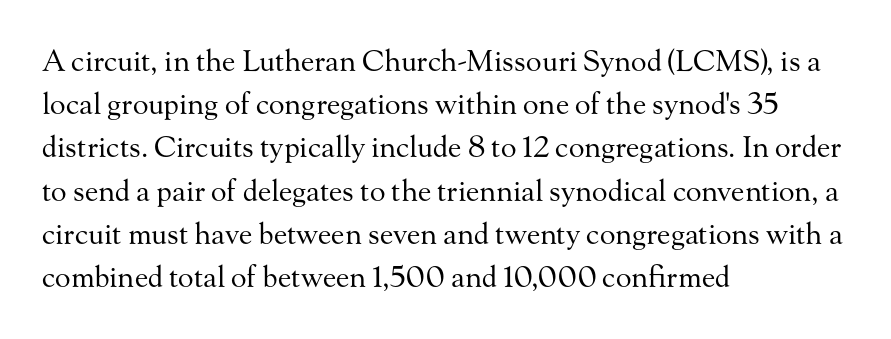
Q: Is the text bold? A: No.
Q: Is the text italic (slanted)? A: No, it is upright.
Q: Is the typeface a serif or a sans-serif typeface? A: Serif.
Q: Is the text underlined? A: No.
Q: How is the paragraph aligned? A: Left-aligned.
Q: Is the spacing between letters normal or unusually wide? A: Normal.
Q: Is the spacing between lines tight, normal or loose? A: Normal.
Q: Width (condensed, normal, or wide)? A: Normal.
Q: Stroke contrast? A: Medium.
Q: x-height? A: Small.
Q: Monospaced? A: No.
